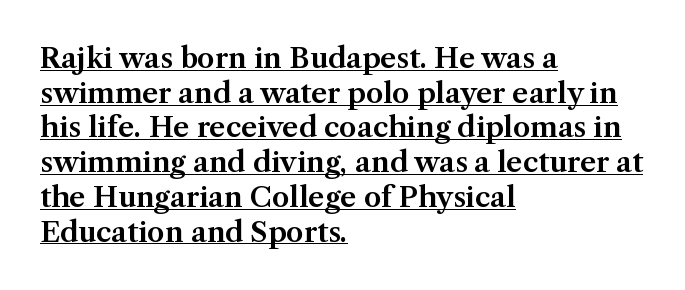
{"serif": "yes", "italic": "no", "width": "normal", "stroke_contrast": "medium", "x_height": "medium", "monospaced": "no", "underline": "yes", "align": "left", "line_spacing_ratio": 1.24, "letter_spacing": "normal", "letter_spacing_em": 0.0, "glyph_px": 28}
